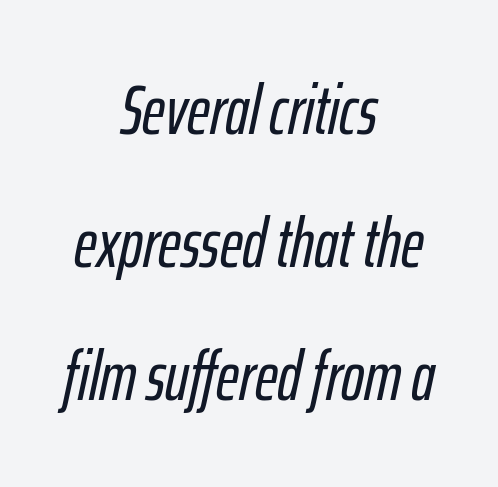
{"italic": "yes", "lean": "right", "slant_degrees": 12, "width": "condensed", "stroke_contrast": "low", "x_height": "medium", "monospaced": "no", "underline": "no", "align": "center", "line_spacing": "loose", "line_spacing_ratio": 1.93, "letter_spacing": "normal", "letter_spacing_em": 0.0, "glyph_px": 69}
